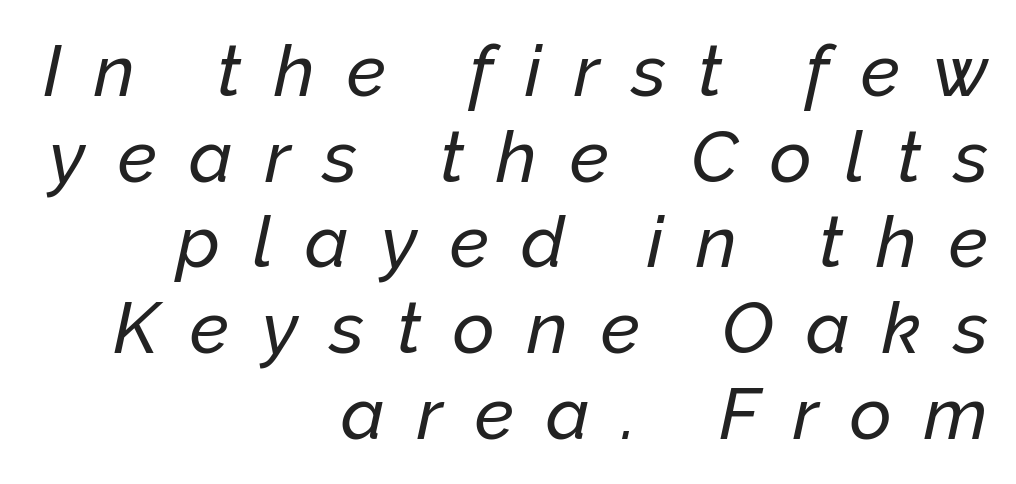
The image shows 72 px text type, italic (leaning right); set right-aligned, line spacing 1.19x, unusually wide letter spacing (+0.45 em), not underlined; low stroke contrast and a medium x-height.
